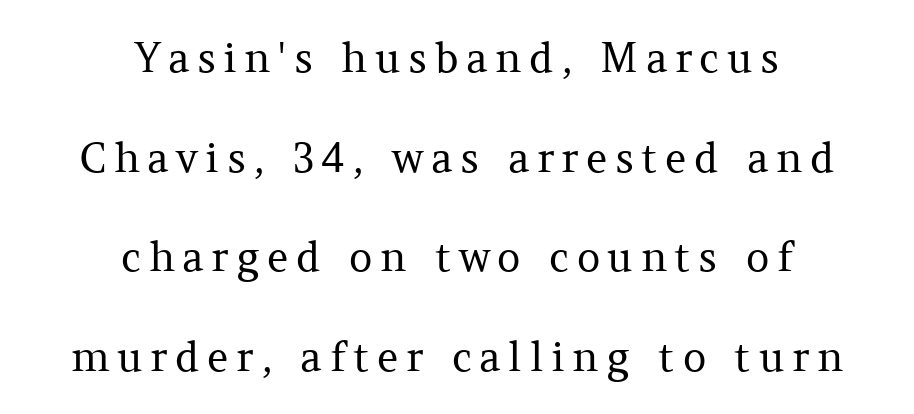
Quick note: underline off. Leading: increased. Small tapered or slab feet sit at the stroke ends, so this counts as serif. Is this a fixed-width face? No — the glyphs have proportional, varying widths.
